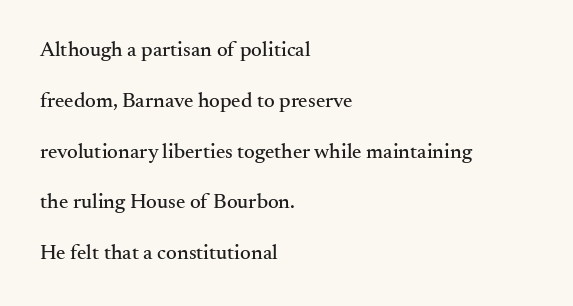
The image shows 21 px text type, upright; set left-aligned, loose line spacing (2.42x), normal letter spacing, not underlined.
